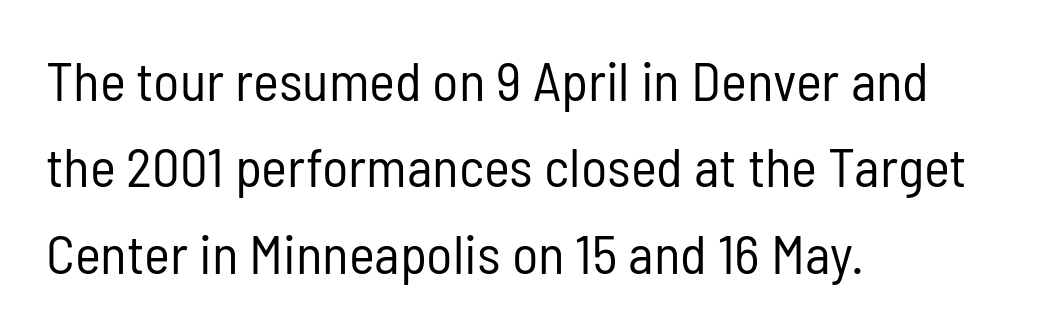
The image shows 55 px regular-weight, condensed sans-serif type, upright; set left-aligned, normal line spacing (1.57x), normal letter spacing, not underlined; low stroke contrast and a medium x-height.
